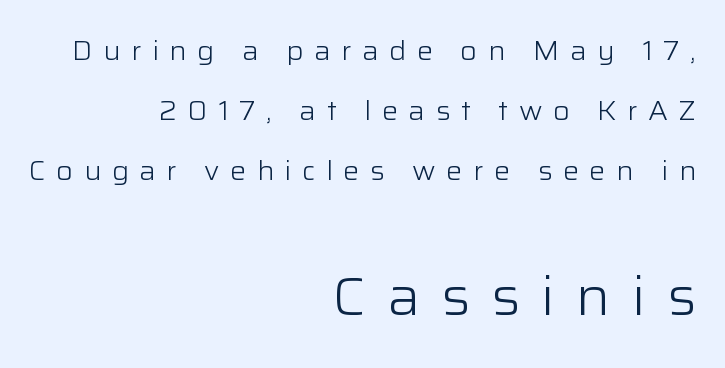
Designer's note — italics off, roman on. This sample uses a sans-serif face. Spacing verdict: proportional, widths tailored to each character. This sample is right-justified, so line beginnings fall wherever the words allow.
